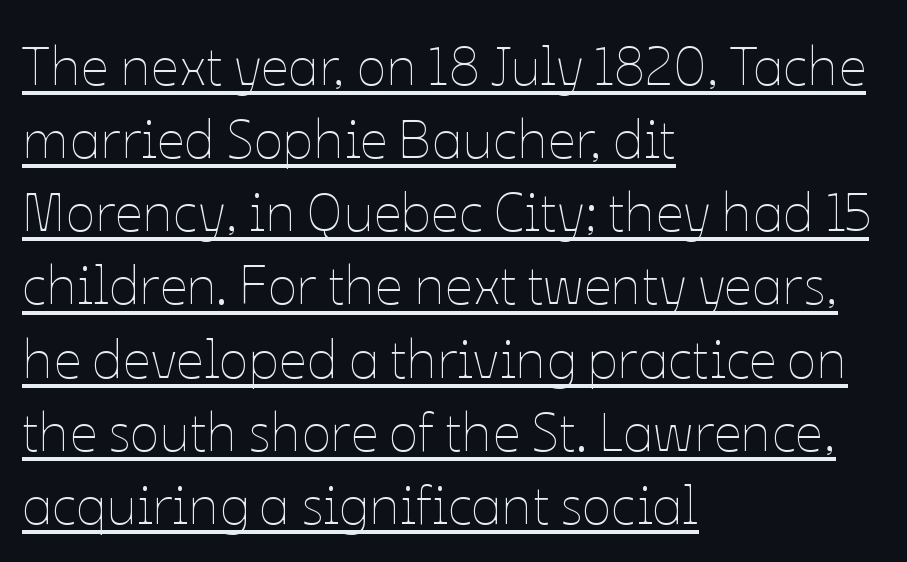
This rendering uses left alignment, leaving the right contour irregular. A typographer would call this underscored text. How are the letters spaced? Ordinarily, with no added tracking. Students, observe: this is what conventionally led text looks like. The letters stand straight up with perfectly vertical stems.
